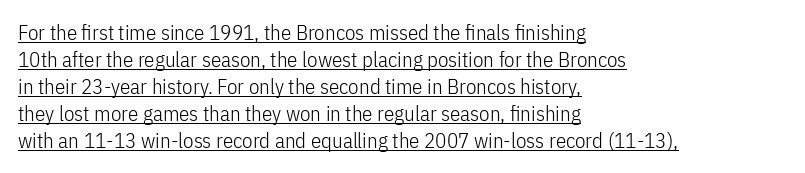
{"italic": "no", "bold": "no", "underline": "yes", "align": "left", "line_spacing": "normal", "line_spacing_ratio": 1.29, "letter_spacing": "normal", "letter_spacing_em": 0.0, "glyph_px": 21}
